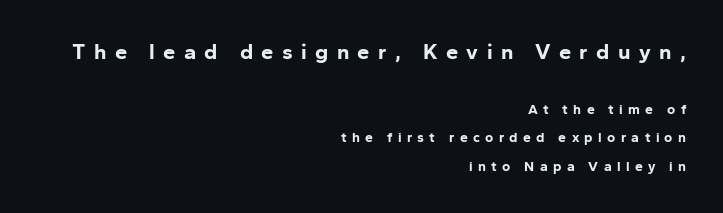
Q: Is the text bold? A: Yes.
Q: Is the text italic (slanted)? A: No, it is upright.
Q: Is the text underlined? A: No.
Q: How is the paragraph aligned? A: Right-aligned.
Q: Is the spacing between letters normal or unusually wide? A: Unusually wide.
Q: Is the spacing between lines tight, normal or loose? A: Loose.
Q: Which block of text is set in a larger size, the first (top) or the second (bottom)? A: The first (top) one.
